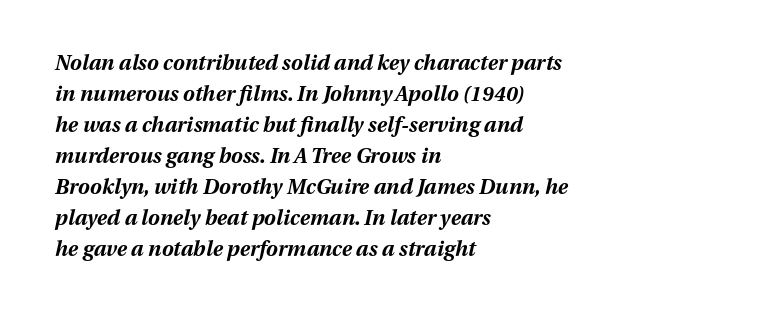
Quick note: interline space is typical. Weight: bold. Check under the words: just untouched page. Designer's note — italics engaged. This rendering leaves character spacing at its baseline value.
